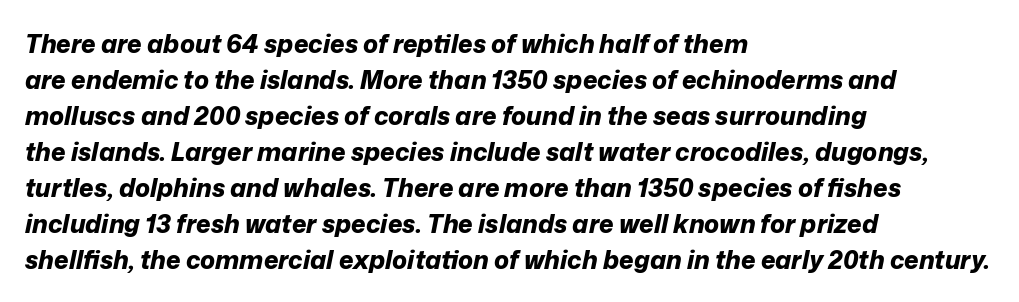
Q: Is the text bold? A: Yes.
Q: Is the text italic (slanted)? A: Yes, it leans right by about 12 degrees.
Q: Is the text underlined? A: No.
Q: How is the paragraph aligned? A: Left-aligned.
Q: Is the spacing between letters normal or unusually wide? A: Normal.
Q: Is the spacing between lines tight, normal or loose? A: Normal.
